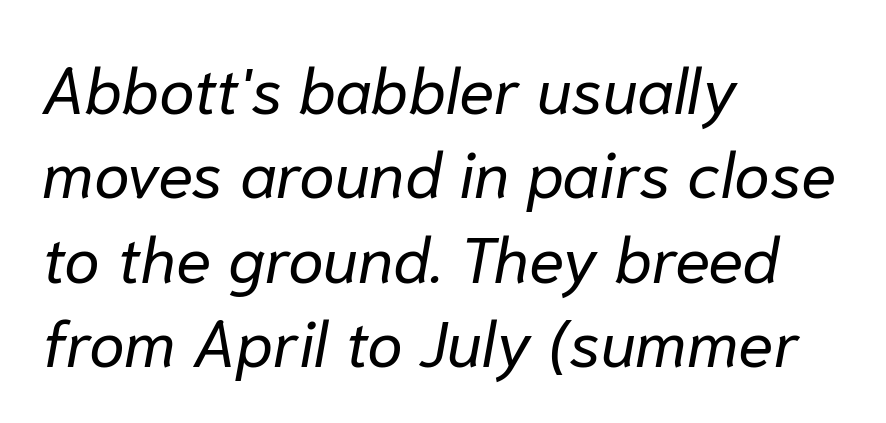
The image shows 65 px regular-weight type, italic (leaning right); set left-aligned, normal line spacing (1.3x), normal letter spacing, not underlined; low stroke contrast and a medium x-height.
